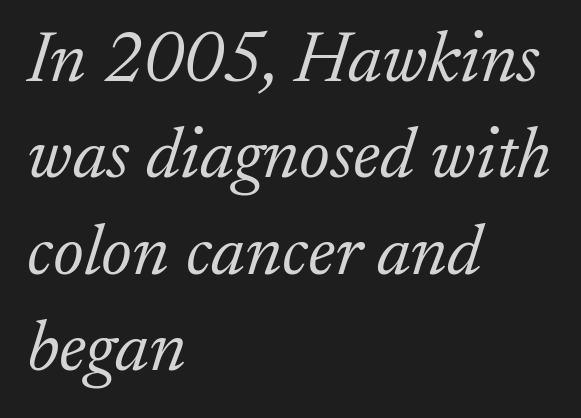
The axis of the letterforms is tilted away from vertical. Spacing verdict: proportional, widths tailored to each character. These lines keep a tight, regular rhythm from letter to letter. Does the copy run flush right? No — it runs flush left.
